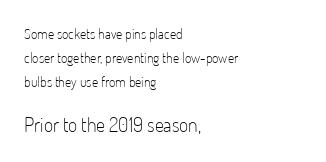
Q: Is the text bold? A: No.
Q: Is the text italic (slanted)? A: No, it is upright.
Q: Is the text underlined? A: No.
Q: How is the paragraph aligned? A: Left-aligned.
Q: Is the spacing between letters normal or unusually wide? A: Normal.
Q: Is the spacing between lines tight, normal or loose? A: Normal.
Q: Which block of text is set in a larger size, the first (top) or the second (bottom)? A: The second (bottom) one.
